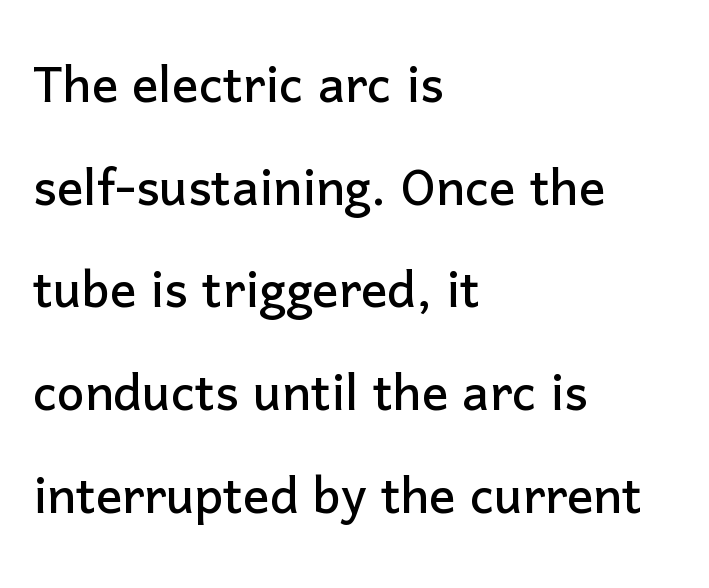
{"serif": "no", "italic": "no", "width": "normal", "stroke_contrast": "low", "x_height": "medium", "monospaced": "no", "underline": "no", "align": "left", "line_spacing": "normal", "line_spacing_ratio": 1.58, "letter_spacing": "normal", "letter_spacing_em": 0.0, "glyph_px": 65}
